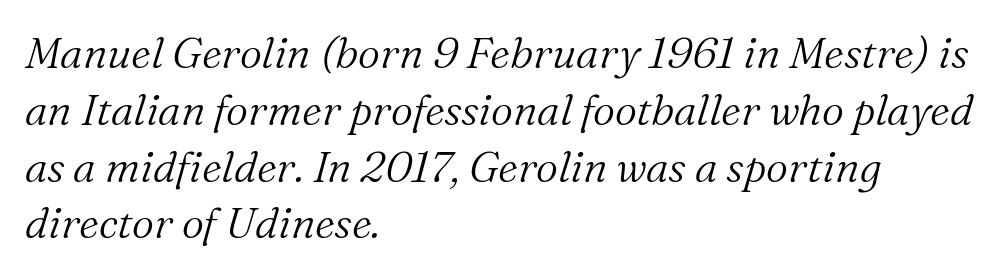
The image shows 43 px light serif type, italic (leaning right); set left-aligned, normal line spacing (1.32x), normal letter spacing, not underlined; medium stroke contrast and a medium x-height.
